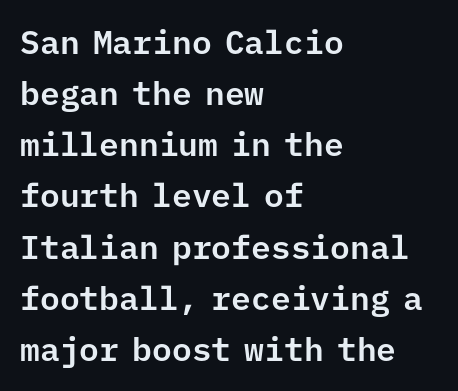
{"serif": "no", "italic": "no", "width": "normal", "stroke_contrast": "low", "x_height": "medium", "monospaced": "yes", "underline": "no", "align": "left", "line_spacing": "normal", "line_spacing_ratio": 1.55, "letter_spacing": "normal", "letter_spacing_em": 0.0, "glyph_px": 33}
